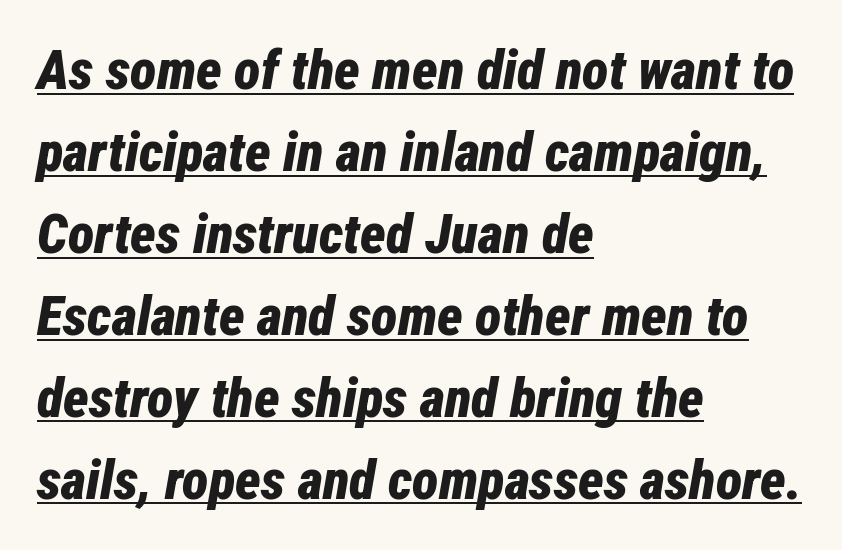
Q: Is the text bold? A: Yes.
Q: Is the text italic (slanted)? A: Yes, it leans right by about 12 degrees.
Q: Is the text underlined? A: Yes.
Q: How is the paragraph aligned? A: Left-aligned.
Q: Is the spacing between letters normal or unusually wide? A: Normal.
Q: Is the spacing between lines tight, normal or loose? A: Normal.
Q: Width (condensed, normal, or wide)? A: Condensed.
Q: Stroke contrast? A: Low.
Q: x-height? A: Medium.
Q: Monospaced? A: No.
